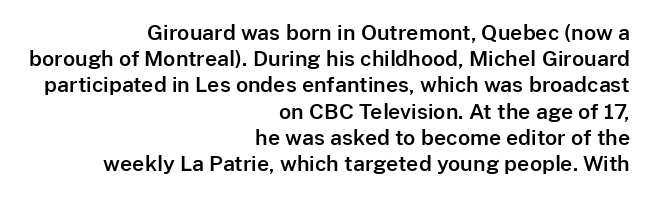
The image shows 21 px text type, upright; set right-aligned, normal line spacing (1.25x), normal letter spacing, not underlined.
